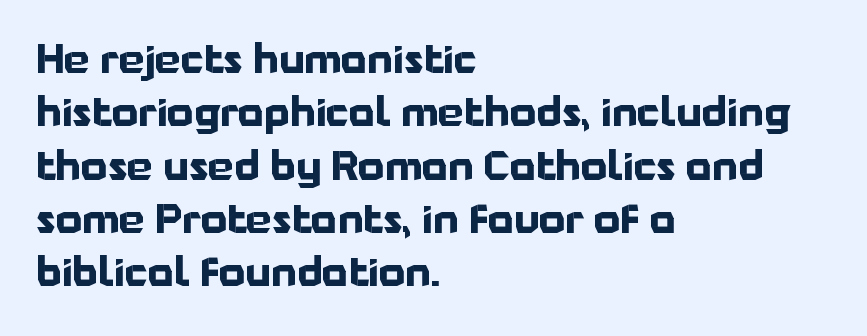
{"serif": "no", "italic": "no", "bold": "yes", "weight": "bold", "width": "normal", "stroke_contrast": "low", "x_height": "medium", "monospaced": "no", "underline": "no", "align": "left", "line_spacing": "normal", "line_spacing_ratio": 1.3, "letter_spacing": "normal", "letter_spacing_em": 0.0, "glyph_px": 41}
